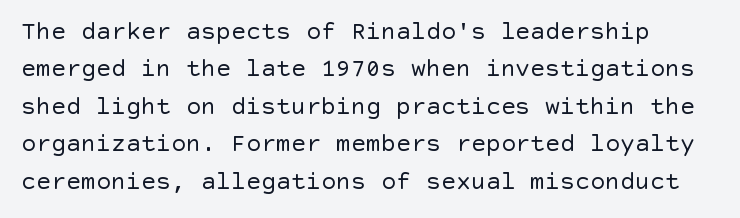
The image shows 25 px text type, upright; set normal line spacing (1.5x), normal letter spacing, not underlined.
